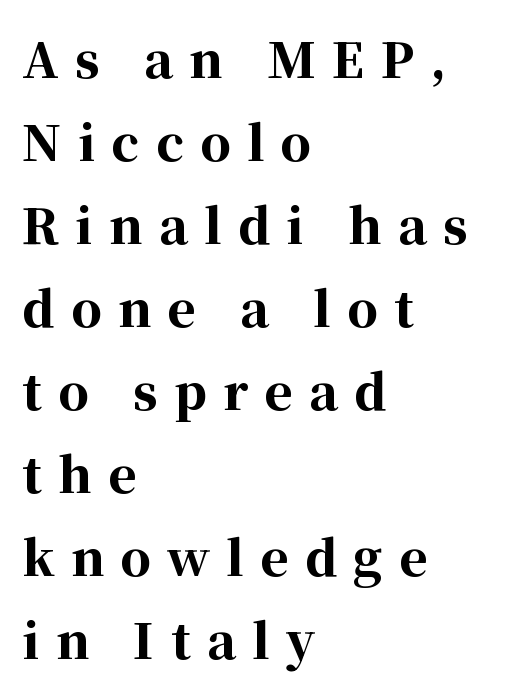
Q: Is the text bold? A: Yes.
Q: Is the text italic (slanted)? A: No, it is upright.
Q: Is the typeface a serif or a sans-serif typeface? A: Serif.
Q: Is the text underlined? A: No.
Q: How is the paragraph aligned? A: Left-aligned.
Q: Is the spacing between letters normal or unusually wide? A: Unusually wide.
Q: Width (condensed, normal, or wide)? A: Normal.
Q: Stroke contrast? A: High.
Q: x-height? A: Medium.
Q: Monospaced? A: No.
